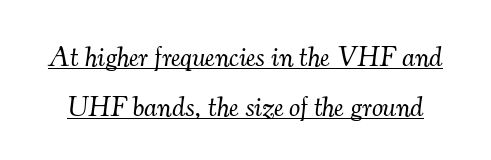
Q: Is the text bold? A: No.
Q: Is the text italic (slanted)? A: Yes, it leans right by about 7 degrees.
Q: Is the typeface a serif or a sans-serif typeface? A: Serif.
Q: Is the text underlined? A: Yes.
Q: Is the spacing between letters normal or unusually wide? A: Normal.
Q: Width (condensed, normal, or wide)? A: Normal.
Q: Stroke contrast? A: Medium.
Q: x-height? A: Small.
Q: Monospaced? A: No.
